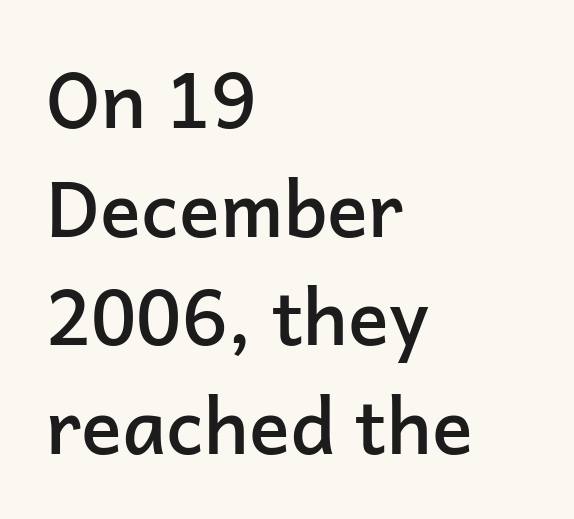
A typesetter would label this face a sans. Normally led — the rows are evenly, conventionally spaced. The type is set solid horizontally, with unmodified tracking. When letters stand straight like this, we call the style roman or upright. Leftover space on each line is placed entirely after the last word. The baseline area is clear.
